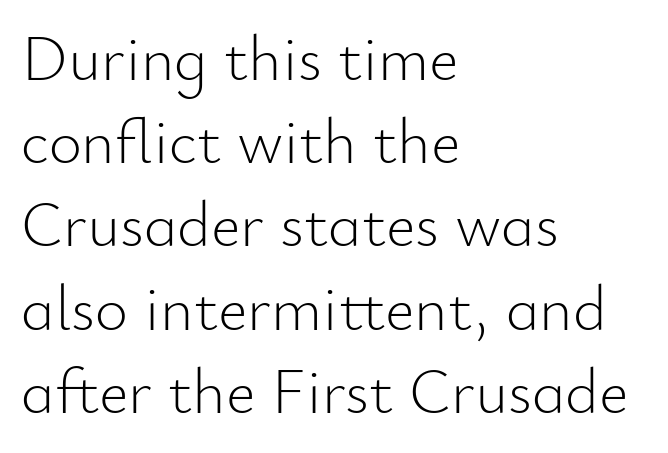
{"serif": "no", "italic": "no", "bold": "no", "weight": "light", "width": "normal", "stroke_contrast": "low", "x_height": "small", "monospaced": "no", "underline": "no", "align": "left", "line_spacing": "normal", "line_spacing_ratio": 1.3, "letter_spacing": "normal", "letter_spacing_em": 0.0, "glyph_px": 64}
